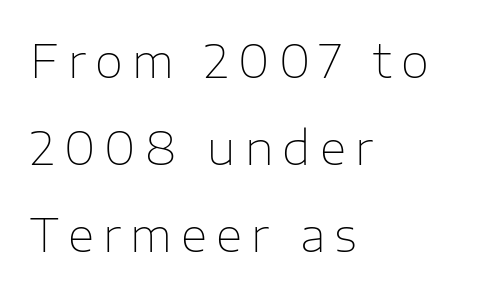
Notice how the stems are strictly vertical — no italics here. Words appear elongated and porous because spacing is wide. Reading down the block, your eye returns to a fixed left position each line. This is sans-serif lettering, the kind often seen on screens and signage. Do the characters align in a grid? No, the font is proportional.
